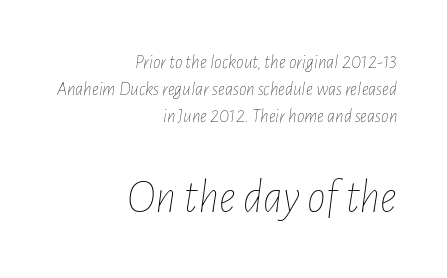
{"italic": "yes", "lean": "right", "slant_degrees": 7, "bold": "no", "weight": "thin", "width": "condensed", "stroke_contrast": "low", "x_height": "medium", "monospaced": "no", "underline": "no", "align": "right", "line_spacing": "normal", "line_spacing_ratio": 1.43, "letter_spacing": "normal", "letter_spacing_em": 0.0, "larger_block": "second", "size_ratio": 2.47, "glyph_px": 47}
